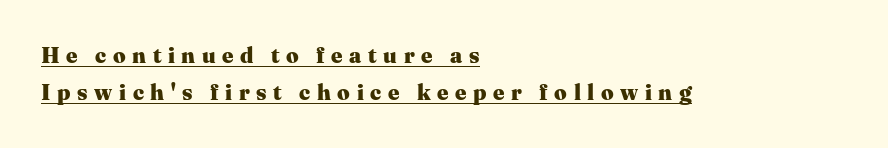
The image shows 22 px bold type, upright; set left-aligned, normal line spacing (1.69x), unusually wide letter spacing (+0.3 em), underlined.
